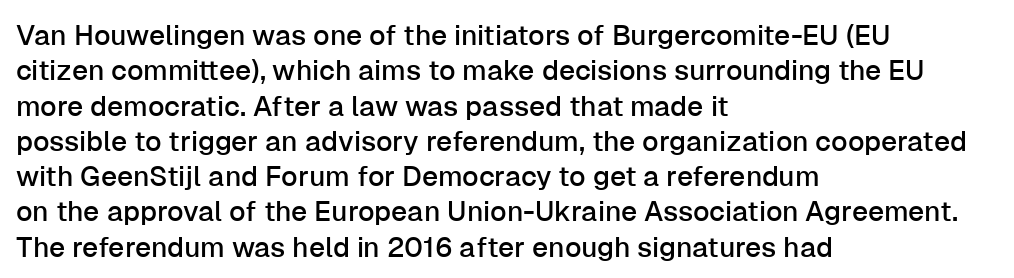
These lines are rendered in a variable-pitch font. Beneath every word, the page is bare. Vertically, the passage feels balanced, rows spaced as you'd expect. The characters display no serif detailing; their extremities are plain. The gaps between neighbouring characters are ordinary and unremarkable.
